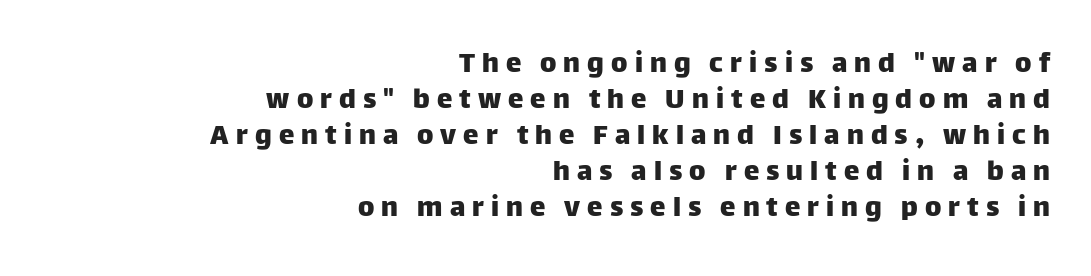
Q: Is the text italic (slanted)? A: No, it is upright.
Q: Is the typeface a serif or a sans-serif typeface? A: Sans-serif.
Q: Is the text underlined? A: No.
Q: How is the paragraph aligned? A: Right-aligned.
Q: Is the spacing between letters normal or unusually wide? A: Unusually wide.
Q: Width (condensed, normal, or wide)? A: Normal.
Q: Stroke contrast? A: Low.
Q: x-height? A: Large.
Q: Monospaced? A: No.
